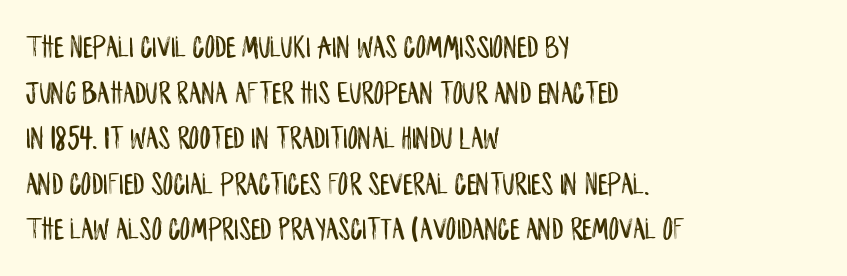
The image shows 33 px condensed sans-serif type, upright; set left-aligned, normal line spacing (1.38x), normal letter spacing, not underlined; low stroke contrast and a large x-height.
